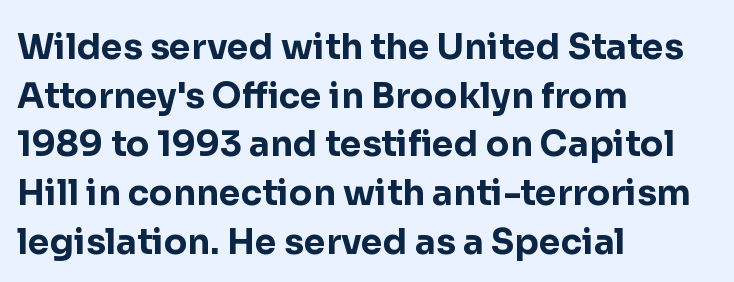
The letters sit at their default tracking, neither squeezed nor spread. The lines sit at an ordinary, default distance from one another. On the weight axis this lands at bold, roughly 700. The characters display no serif detailing; their extremities are plain. Character widths vary here, with narrow letters taking less room than wide ones. When letters stand straight like this, we call the style roman or upright.
